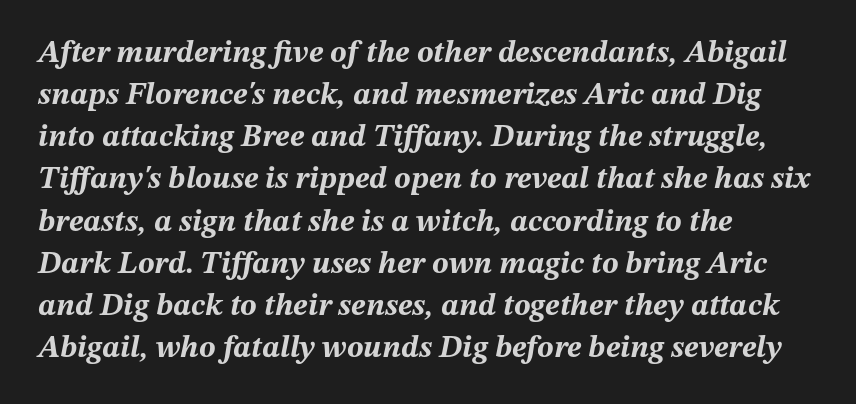
{"italic": "yes", "lean": "right", "slant_degrees": 12, "bold": "yes", "weight": "bold", "width": "normal", "stroke_contrast": "medium", "x_height": "medium", "monospaced": "no", "underline": "no", "align": "left", "line_spacing": "normal", "line_spacing_ratio": 1.36, "letter_spacing": "normal", "letter_spacing_em": 0.0, "glyph_px": 31}
